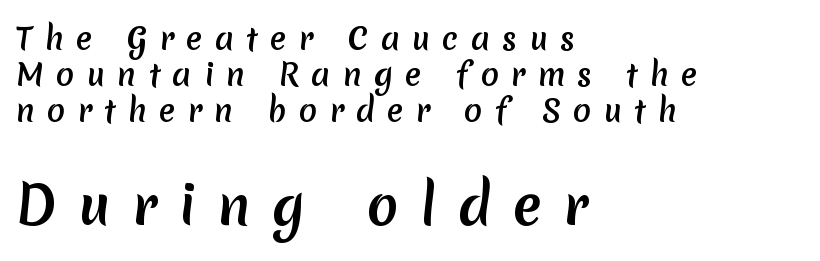
Q: Is the typeface a serif or a sans-serif typeface? A: Sans-serif.
Q: Is the text underlined? A: No.
Q: How is the paragraph aligned? A: Left-aligned.
Q: Is the spacing between letters normal or unusually wide? A: Unusually wide.
Q: Which block of text is set in a larger size, the first (top) or the second (bottom)? A: The second (bottom) one.
Q: Width (condensed, normal, or wide)? A: Normal.
Q: Stroke contrast? A: Medium.
Q: x-height? A: Medium.
Q: Monospaced? A: No.
